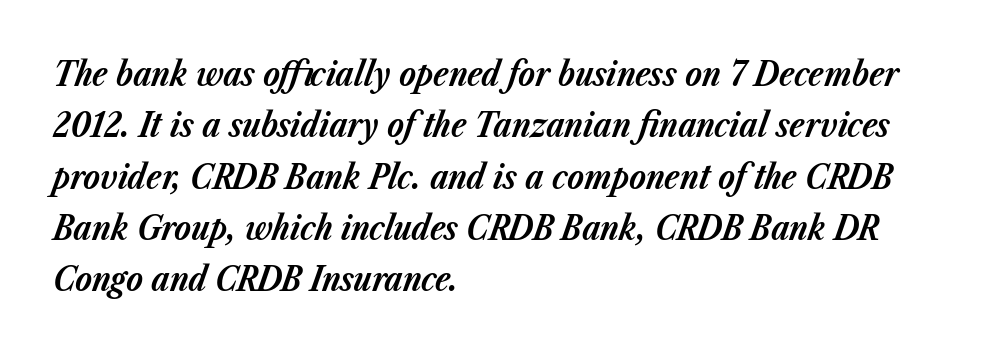
{"italic": "yes", "lean": "right", "slant_degrees": 23, "bold": "yes", "weight": "bold", "width": "normal", "stroke_contrast": "low", "x_height": "medium", "monospaced": "no", "underline": "no", "align": "left", "line_spacing": "normal", "line_spacing_ratio": 1.51, "letter_spacing": "normal", "letter_spacing_em": 0.0, "glyph_px": 34}
